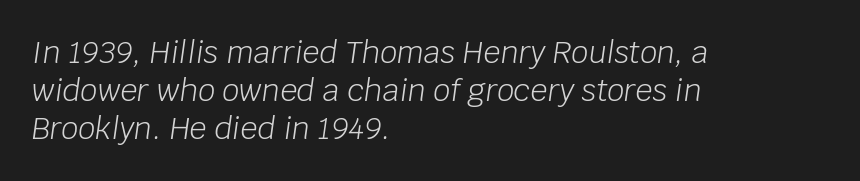
Q: Is the text bold? A: No.
Q: Is the text italic (slanted)? A: Yes, it leans right by about 8 degrees.
Q: Is the text underlined? A: No.
Q: How is the paragraph aligned? A: Left-aligned.
Q: Is the spacing between letters normal or unusually wide? A: Normal.
Q: Is the spacing between lines tight, normal or loose? A: Normal.
Q: Width (condensed, normal, or wide)? A: Normal.
Q: Stroke contrast? A: Low.
Q: x-height? A: Large.
Q: Monospaced? A: No.
